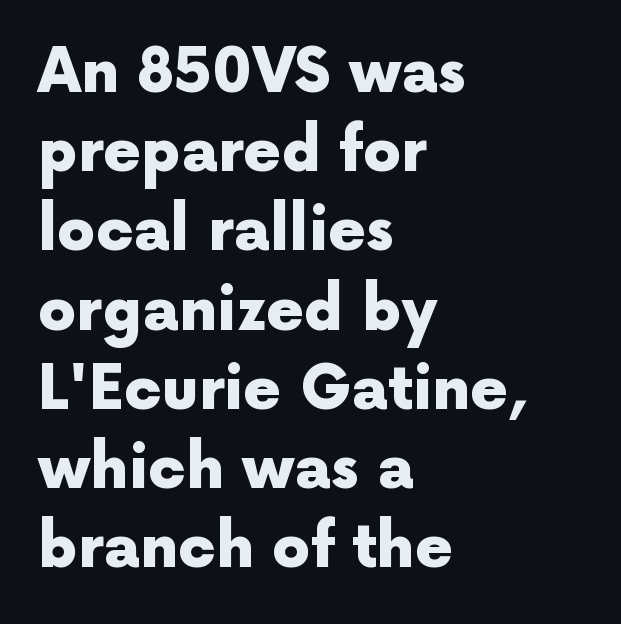
{"serif": "no", "italic": "no", "bold": "yes", "weight": "heavy", "width": "normal", "x_height": "medium", "monospaced": "no", "underline": "no", "align": "left", "line_spacing": "normal", "line_spacing_ratio": 1.32, "letter_spacing": "normal", "letter_spacing_em": 0.0, "glyph_px": 60}
